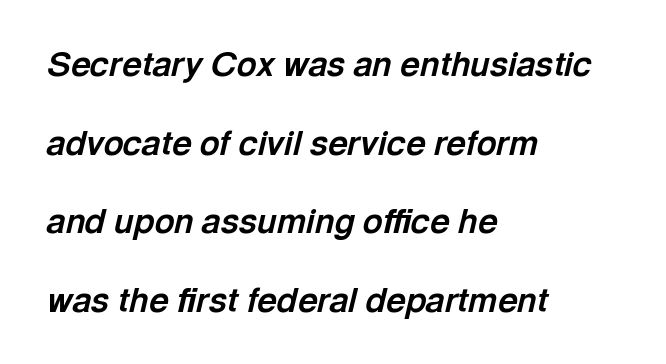
Q: Is the text bold? A: Yes.
Q: Is the text italic (slanted)? A: Yes, it leans right by about 13 degrees.
Q: Is the text underlined? A: No.
Q: How is the paragraph aligned? A: Left-aligned.
Q: Is the spacing between letters normal or unusually wide? A: Normal.
Q: Is the spacing between lines tight, normal or loose? A: Loose.
Q: Width (condensed, normal, or wide)? A: Normal.
Q: x-height? A: Medium.
Q: Monospaced? A: No.
